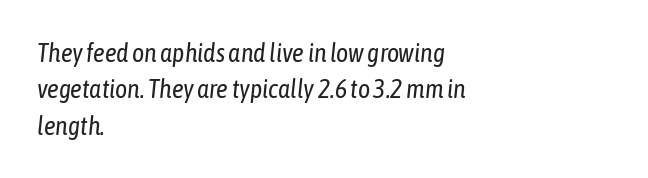
The image shows 26 px text type, italic (leaning right); set left-aligned, normal line spacing (1.4x), normal letter spacing, not underlined.
